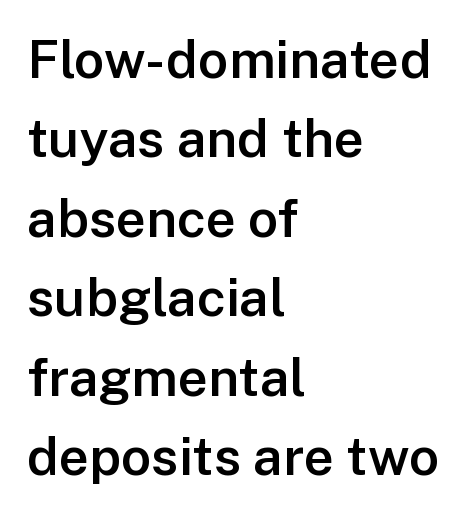
What's the leading like? Ordinary, nothing unusual. Typesetter's note: demi weight, one step under bold. Casual observation: everything's shoved over to the left. Proportional: the letters do not fall into vertical columns.
